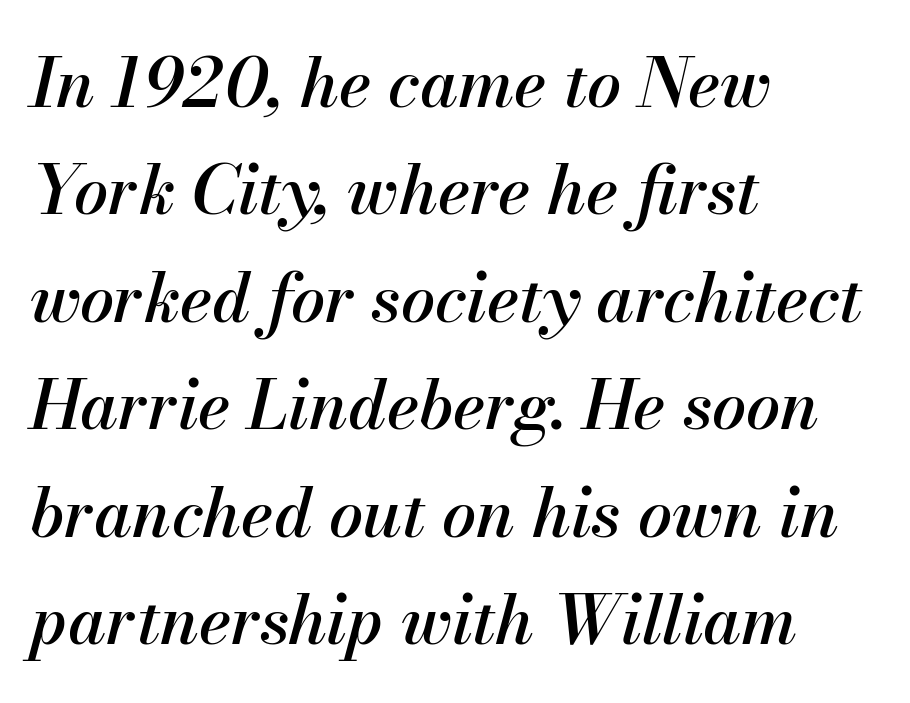
The image shows 68 px text type, italic (leaning right); set left-aligned, normal line spacing (1.58x), normal letter spacing, not underlined; medium stroke contrast and a small x-height.
